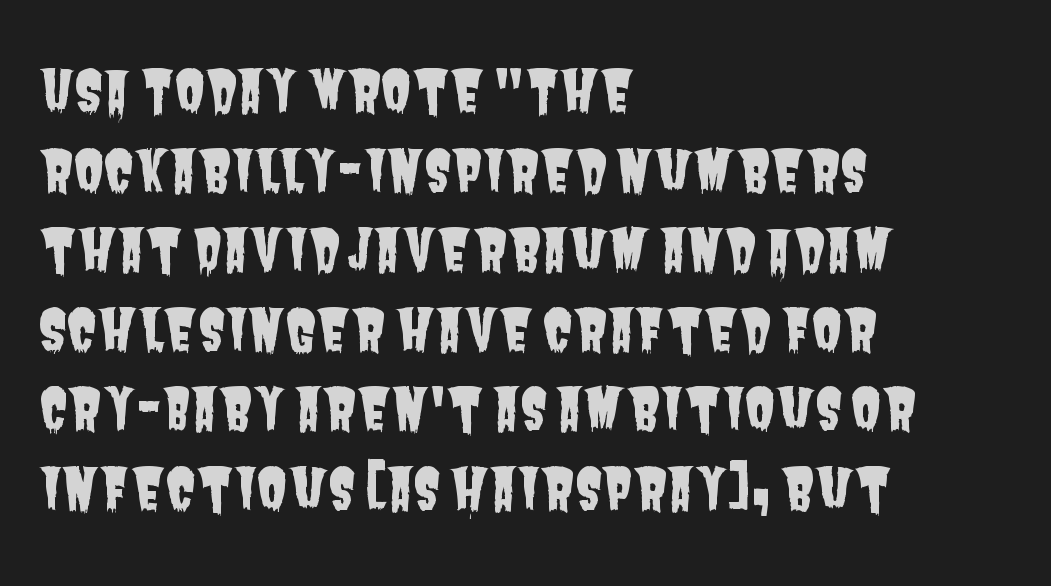
Q: Is the typeface a serif or a sans-serif typeface? A: Sans-serif.
Q: Is the text underlined? A: No.
Q: How is the paragraph aligned? A: Left-aligned.
Q: Is the spacing between letters normal or unusually wide? A: Normal.
Q: Is the spacing between lines tight, normal or loose? A: Normal.
Q: Width (condensed, normal, or wide)? A: Condensed.
Q: Stroke contrast? A: Low.
Q: x-height? A: Large.
Q: Monospaced? A: No.
